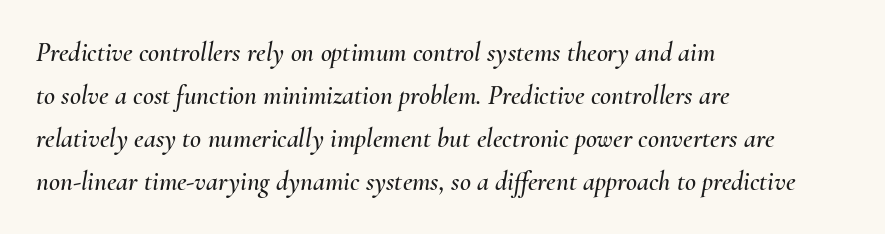
Q: Is the text italic (slanted)? A: Yes, it leans right by about 10 degrees.
Q: Is the text underlined? A: No.
Q: How is the paragraph aligned? A: Left-aligned.
Q: Is the spacing between letters normal or unusually wide? A: Normal.
Q: Is the spacing between lines tight, normal or loose? A: Normal.
